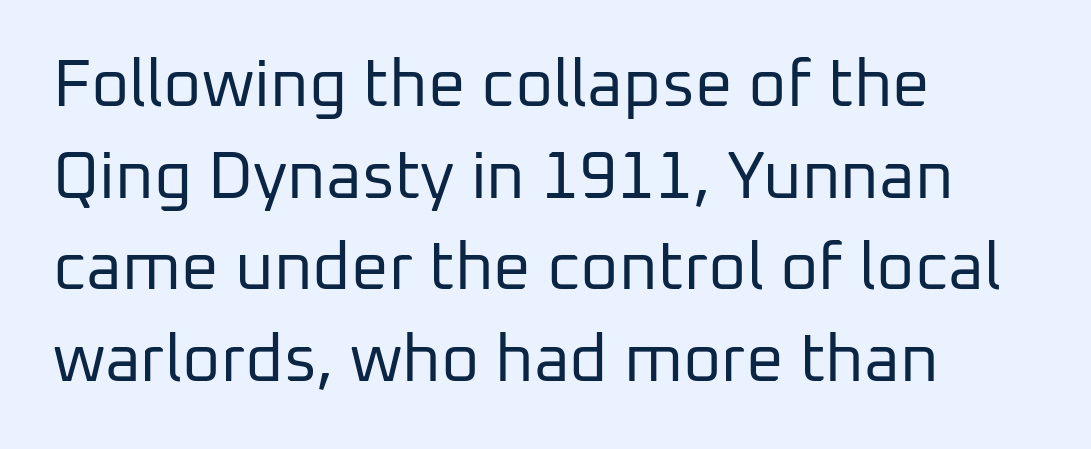
Q: Is the text bold? A: No.
Q: Is the text italic (slanted)? A: No, it is upright.
Q: Is the typeface a serif or a sans-serif typeface? A: Sans-serif.
Q: Is the text underlined? A: No.
Q: How is the paragraph aligned? A: Left-aligned.
Q: Is the spacing between letters normal or unusually wide? A: Normal.
Q: Is the spacing between lines tight, normal or loose? A: Normal.
Q: Width (condensed, normal, or wide)? A: Normal.
Q: Stroke contrast? A: Low.
Q: x-height? A: Medium.
Q: Monospaced? A: No.
